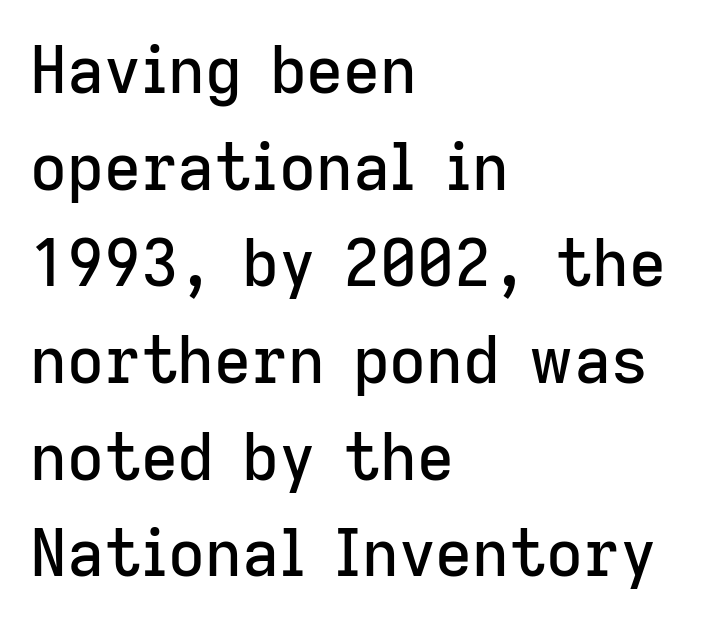
Regular leading. The gaps between neighbouring characters are ordinary and unremarkable. Grotesque or geometric, the face here clearly has no serifs. A typesetter would call this proportional, since set widths differ per character.
